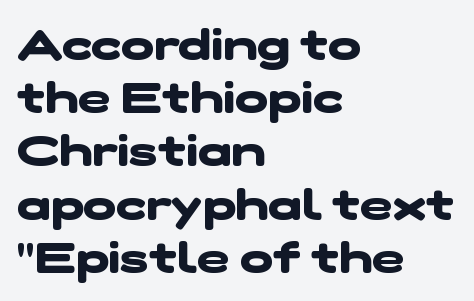
Heft: maximum for text — a bold. Nobody drew a line under any word here. Here the designer chose a conventional face with non-uniform glyph widths. The compositor pushed each line to the left boundary. Between one letter and the next there's only the usual sliver of space.
